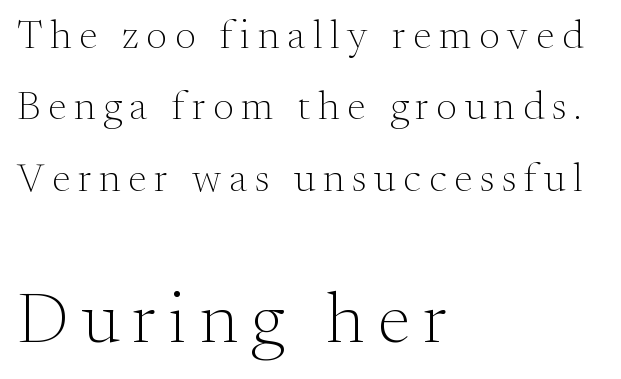
{"serif": "yes", "italic": "no", "bold": "no", "weight": "light", "width": "normal", "stroke_contrast": "medium", "x_height": "small", "monospaced": "no", "underline": "no", "align": "left", "line_spacing_ratio": 1.74, "larger_block": "second", "size_ratio": 1.76, "glyph_px": 72}
